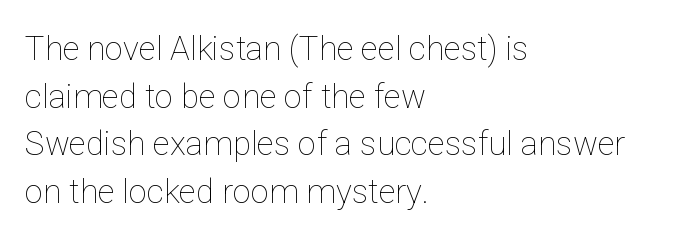
{"italic": "no", "bold": "no", "weight": "thin", "width": "normal", "stroke_contrast": "low", "x_height": "medium", "monospaced": "no", "underline": "no", "align": "left", "line_spacing": "normal", "line_spacing_ratio": 1.44, "letter_spacing": "normal", "letter_spacing_em": 0.0, "glyph_px": 33}
